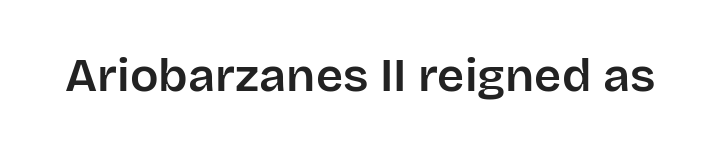
{"serif": "no", "italic": "no", "width": "normal", "stroke_contrast": "low", "x_height": "large", "monospaced": "no", "underline": "no", "letter_spacing": "normal", "letter_spacing_em": 0.0, "glyph_px": 47}
